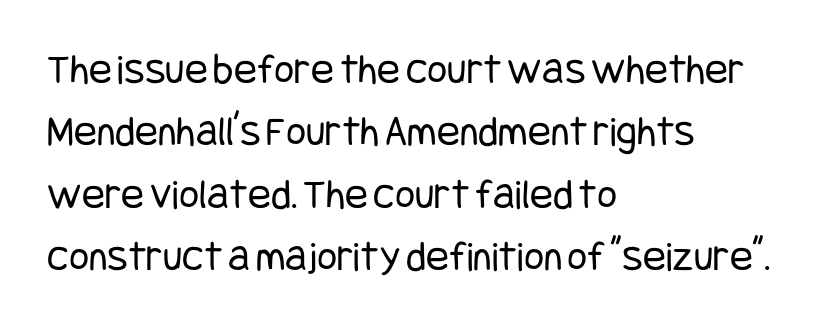
Q: Is the text bold? A: No.
Q: Is the text italic (slanted)? A: No, it is upright.
Q: Is the typeface a serif or a sans-serif typeface? A: Sans-serif.
Q: Is the text underlined? A: No.
Q: How is the paragraph aligned? A: Left-aligned.
Q: Is the spacing between letters normal or unusually wide? A: Normal.
Q: Is the spacing between lines tight, normal or loose? A: Normal.
Q: Width (condensed, normal, or wide)? A: Condensed.
Q: Stroke contrast? A: Low.
Q: x-height? A: Large.
